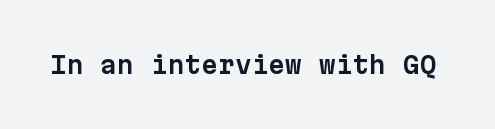
The image shows 24 px text type, upright; set normal letter spacing, not underlined.
